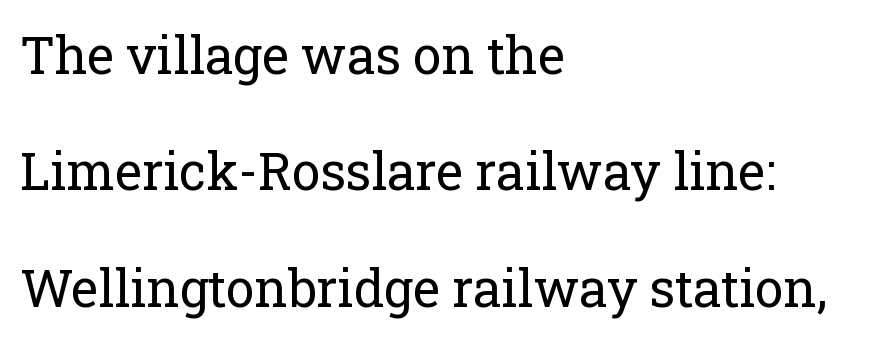
Q: Is the text bold? A: No.
Q: Is the text italic (slanted)? A: No, it is upright.
Q: Is the typeface a serif or a sans-serif typeface? A: Serif.
Q: Is the text underlined? A: No.
Q: How is the paragraph aligned? A: Left-aligned.
Q: Is the spacing between letters normal or unusually wide? A: Normal.
Q: Is the spacing between lines tight, normal or loose? A: Loose.
Q: Width (condensed, normal, or wide)? A: Normal.
Q: Stroke contrast? A: Low.
Q: x-height? A: Medium.
Q: Monospaced? A: No.
